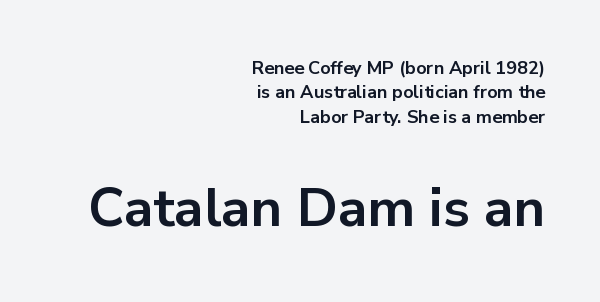
Bare-footed words on every line. A typesetter would call this proportional, since set widths differ per character. How are the letters spaced? Ordinarily, with no added tracking. The letters are bold, with thick, heavy strokes. Each line ends at the same right margin while the left side varies.
